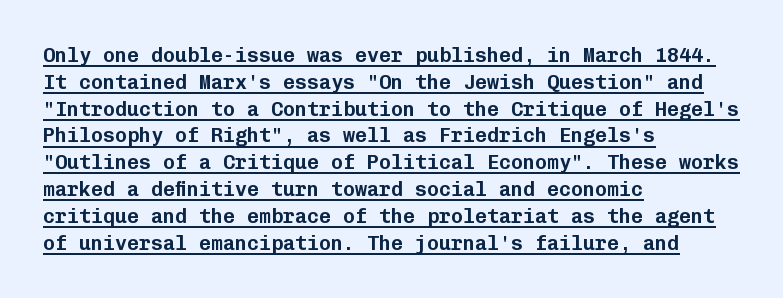
{"italic": "no", "underline": "yes", "align": "left", "line_spacing": "normal", "line_spacing_ratio": 1.34, "letter_spacing": "normal", "letter_spacing_em": 0.0, "glyph_px": 20}
